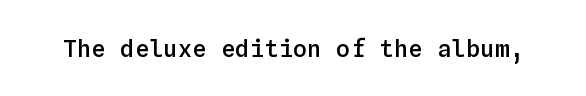
Q: Is the text bold? A: Semi-bold.
Q: Is the text italic (slanted)? A: No, it is upright.
Q: Is the text underlined? A: No.
Q: Is the spacing between letters normal or unusually wide? A: Normal.
